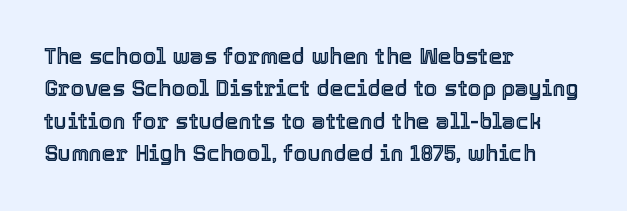
{"italic": "no", "underline": "no", "align": "left", "line_spacing": "normal", "line_spacing_ratio": 1.47, "letter_spacing": "normal", "letter_spacing_em": 0.0, "glyph_px": 22}
